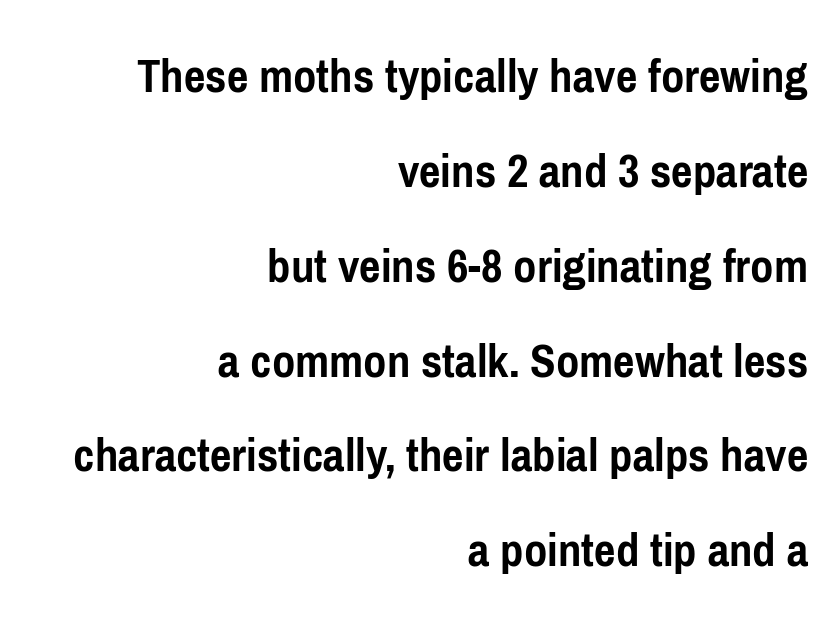
Q: Is the text bold? A: Yes.
Q: Is the text italic (slanted)? A: No, it is upright.
Q: Is the typeface a serif or a sans-serif typeface? A: Sans-serif.
Q: Is the text underlined? A: No.
Q: How is the paragraph aligned? A: Right-aligned.
Q: Is the spacing between letters normal or unusually wide? A: Normal.
Q: Width (condensed, normal, or wide)? A: Condensed.
Q: Stroke contrast? A: Low.
Q: x-height? A: Medium.
Q: Monospaced? A: No.
